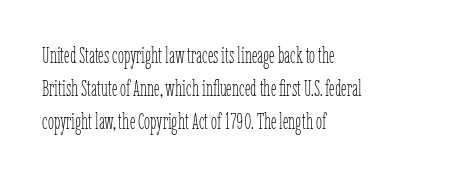
The image shows 22 px text type, upright; set left-aligned, normal line spacing (1.5x), normal letter spacing, not underlined.
